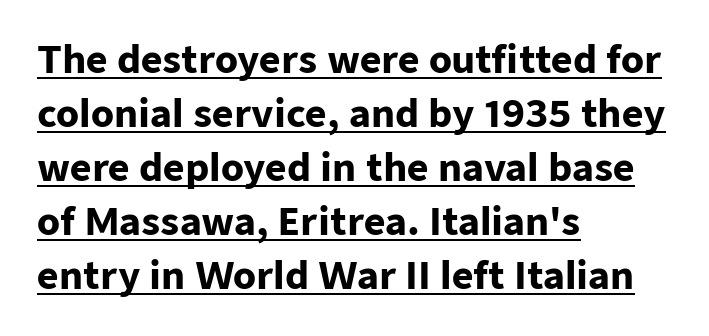
This sample is left-justified, so line endings fall wherever the words run out. Default kerning and tracking; the words read as compact shapes. Normally led — the rows are evenly, conventionally spaced. This is the regular roman posture of the typeface. Heavy-handed strokes throughout: this text is bold.
